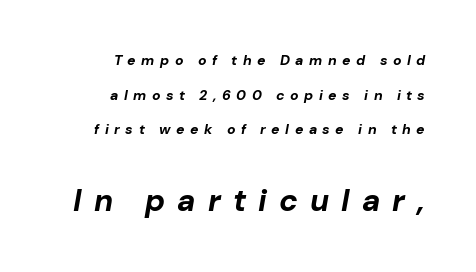
{"italic": "yes", "lean": "right", "slant_degrees": 10, "bold": "yes", "weight": "bold", "width": "normal", "stroke_contrast": "low", "x_height": "medium", "monospaced": "no", "underline": "no", "align": "right", "line_spacing": "loose", "line_spacing_ratio": 2.48, "letter_spacing": "wide", "letter_spacing_em": 0.39, "larger_block": "second", "size_ratio": 2.21, "glyph_px": 31}
